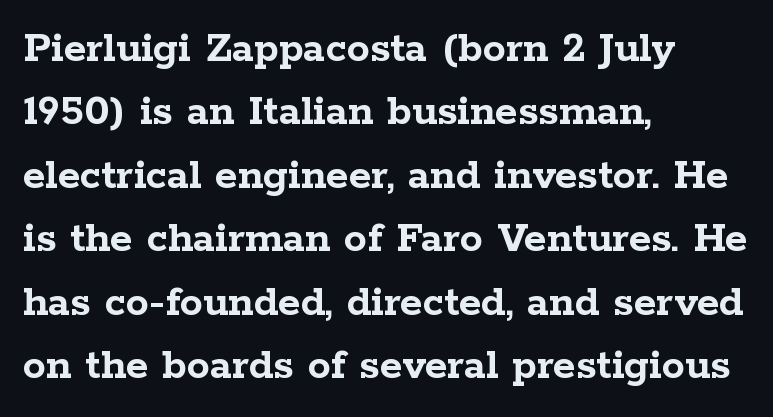
Does the lettering tilt? It doesn't — this is upright. Serifs: yes, visible at the terminals of the letterforms. Line starts are locked; line ends wander. Honestly, the row spacing looks completely unremarkable. Honestly, there is no underline to notice here at all.
